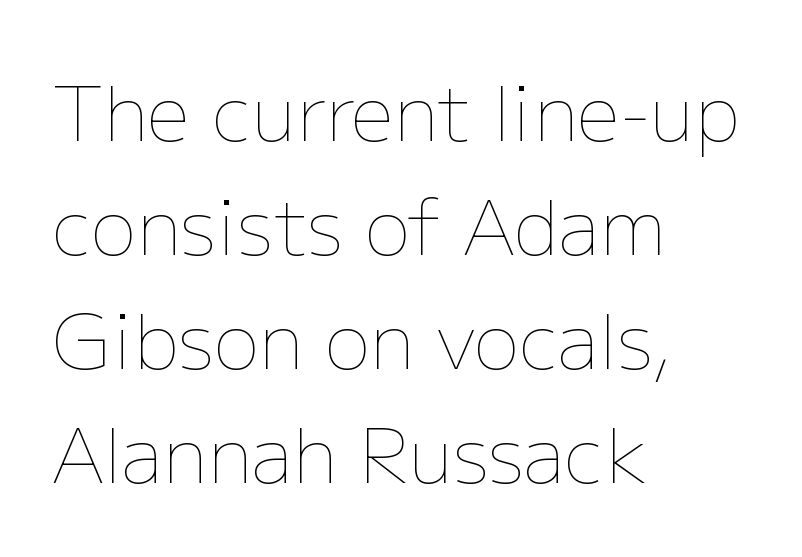
The image shows 76 px thin type, upright; set left-aligned, normal line spacing (1.5x), normal letter spacing, not underlined; low stroke contrast and a medium x-height.
